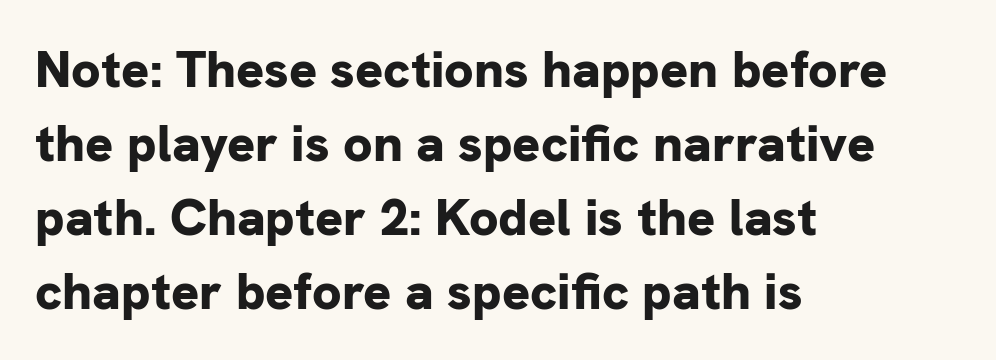
Is this a fixed-width face? No — the glyphs have proportional, varying widths. A typesetter would call this leading conventional body-copy spacing. What kind of face is this? One without serifs — a sans. Tracking here is standard; glyphs follow each other at the usual distance.
